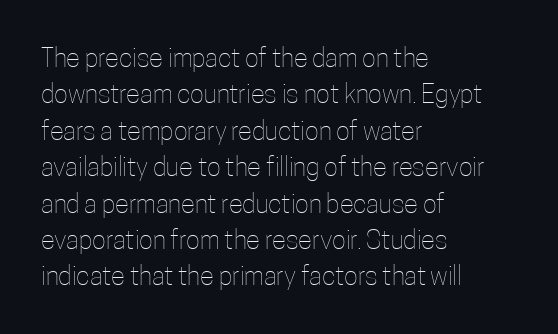
The image shows 26 px text type, upright; set left-aligned, normal line spacing (1.4x), normal letter spacing, not underlined.
